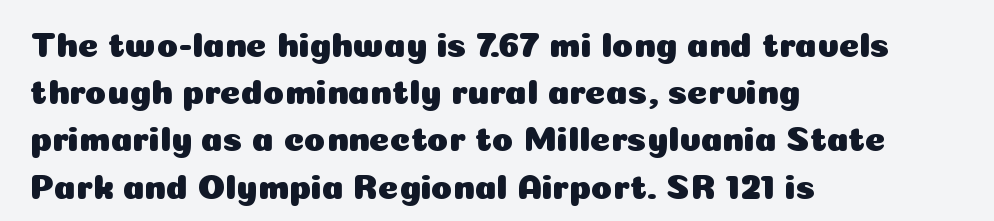
{"serif": "no", "italic": "no", "width": "normal", "stroke_contrast": "low", "x_height": "medium", "monospaced": "no", "underline": "no", "align": "left", "line_spacing": "normal", "line_spacing_ratio": 1.35, "letter_spacing": "normal", "letter_spacing_em": 0.0, "glyph_px": 35}
